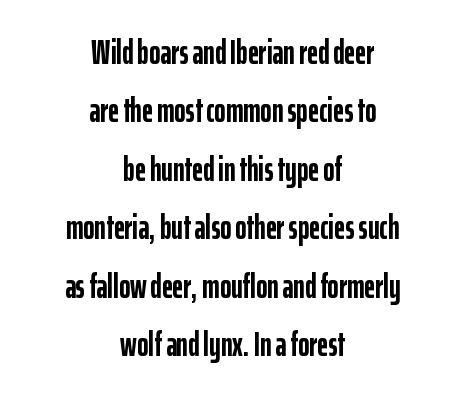
Q: Is the text bold? A: Yes.
Q: Is the text italic (slanted)? A: No, it is upright.
Q: Is the typeface a serif or a sans-serif typeface? A: Sans-serif.
Q: Is the text underlined? A: No.
Q: How is the paragraph aligned? A: Centered.
Q: Is the spacing between letters normal or unusually wide? A: Normal.
Q: Width (condensed, normal, or wide)? A: Condensed.
Q: Stroke contrast? A: Low.
Q: x-height? A: Medium.
Q: Monospaced? A: No.
